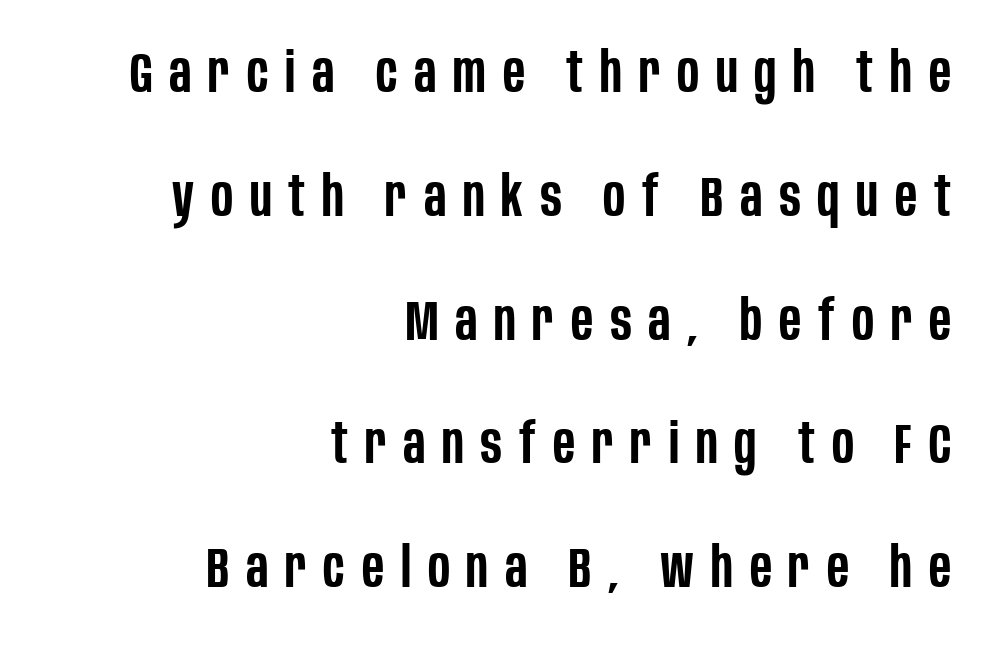
Unlike a traditional serif, this face leaves its strokes unadorned. The zone under the glyphs is completely vacant. Words appear elongated and porous because spacing is wide. Semibold letterforms, between regular and bold. The rendering uses natural spacing where letterforms have individual widths. Where is the straight margin? On the right.
